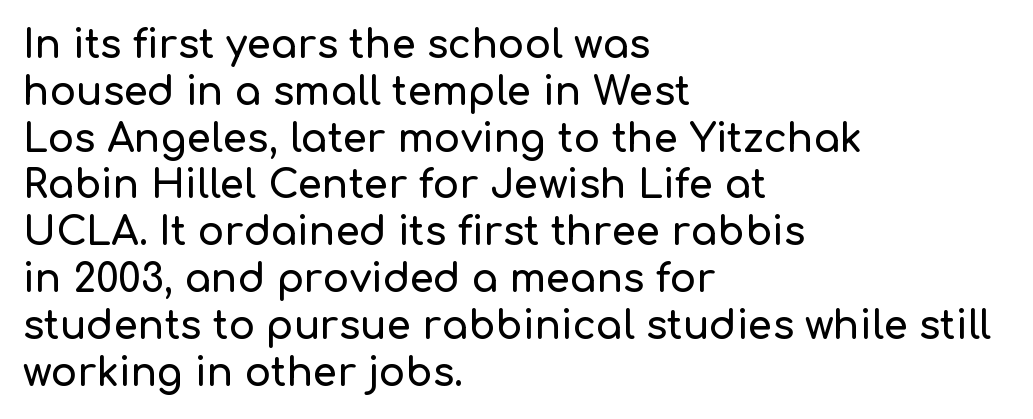
{"serif": "no", "italic": "no", "width": "normal", "stroke_contrast": "low", "x_height": "medium", "monospaced": "no", "underline": "no", "align": "left", "line_spacing_ratio": 1.2, "letter_spacing": "normal", "letter_spacing_em": 0.0, "glyph_px": 39}
